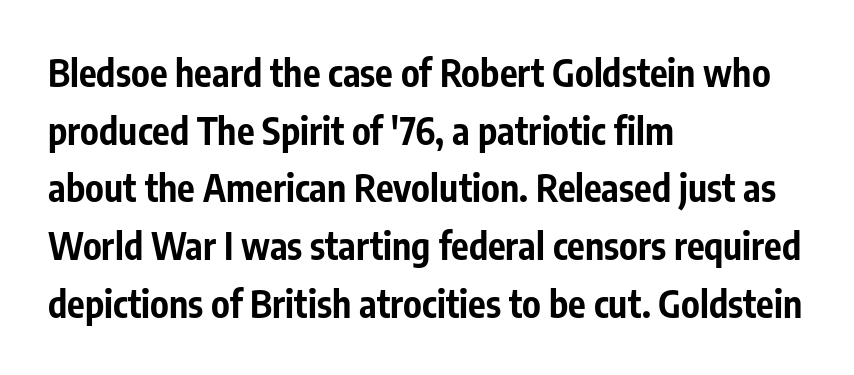
The image shows 37 px bold, condensed sans-serif type, upright; set left-aligned, normal line spacing (1.56x), normal letter spacing, not underlined; low stroke contrast and a medium x-height.
